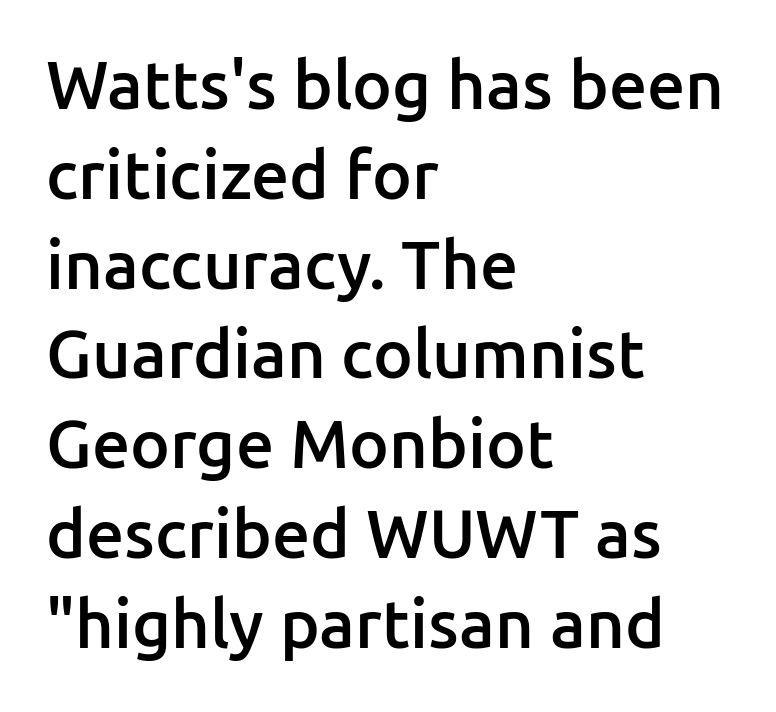
The image shows 67 px semibold sans-serif type, upright; set left-aligned, normal line spacing (1.34x), normal letter spacing, not underlined; low stroke contrast and a medium x-height.
